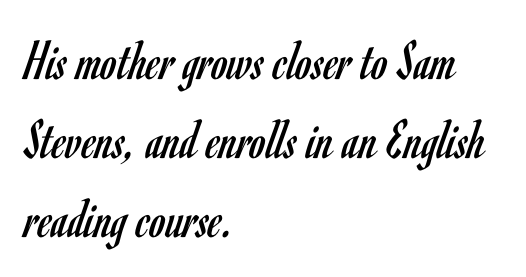
Q: Is the text bold? A: No.
Q: Is the text italic (slanted)? A: Yes.
Q: Is the typeface a serif or a sans-serif typeface? A: Sans-serif.
Q: Is the text underlined? A: No.
Q: How is the paragraph aligned? A: Left-aligned.
Q: Is the spacing between letters normal or unusually wide? A: Normal.
Q: Is the spacing between lines tight, normal or loose? A: Normal.
Q: Width (condensed, normal, or wide)? A: Condensed.
Q: Stroke contrast? A: Low.
Q: x-height? A: Small.
Q: Monospaced? A: No.
